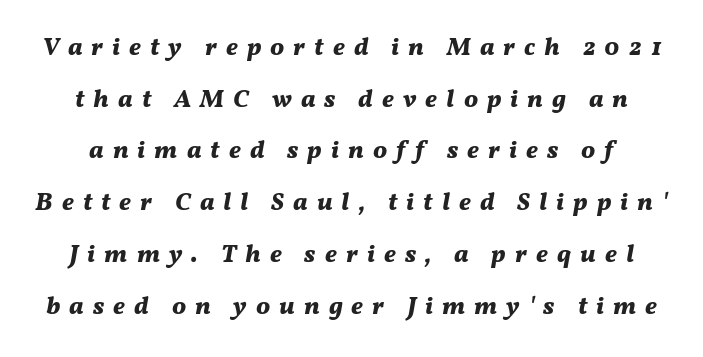
Q: Is the text bold? A: Yes.
Q: Is the text italic (slanted)? A: Yes, it leans right by about 11 degrees.
Q: Is the text underlined? A: No.
Q: Is the spacing between letters normal or unusually wide? A: Unusually wide.
Q: Is the spacing between lines tight, normal or loose? A: Loose.
